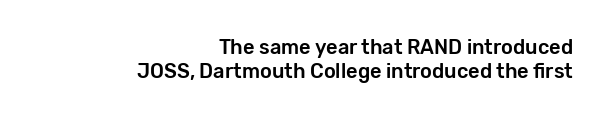
Each word holds together tightly as a unit, with standard inter-letter gaps. Horizontal alignment here is rightward, an uncommon choice for prose. The strip under each line holds only bare page. Style check: upright.
